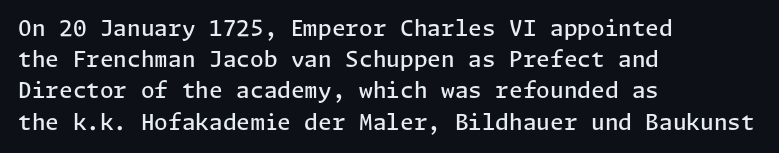
Q: Is the text bold? A: Semi-bold.
Q: Is the text italic (slanted)? A: No, it is upright.
Q: Is the text underlined? A: No.
Q: How is the paragraph aligned? A: Left-aligned.
Q: Is the spacing between letters normal or unusually wide? A: Normal.
Q: Is the spacing between lines tight, normal or loose? A: Normal.
